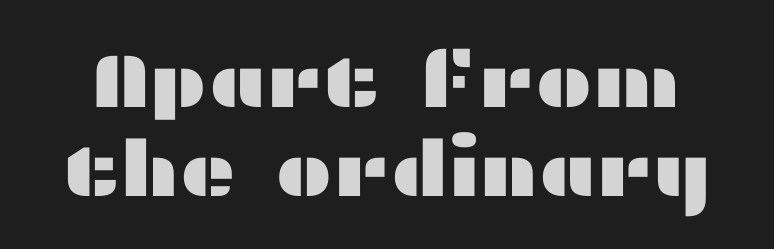
The image shows 77 px wide sans-serif type, upright; set tight line spacing (1.15x), normal letter spacing, not underlined; medium stroke contrast and a medium x-height.
